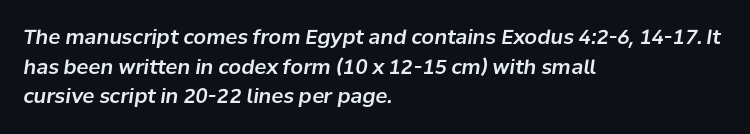
Q: Is the text italic (slanted)? A: Yes, it leans right by about 8 degrees.
Q: Is the text underlined? A: No.
Q: How is the paragraph aligned? A: Left-aligned.
Q: Is the spacing between letters normal or unusually wide? A: Normal.
Q: Is the spacing between lines tight, normal or loose? A: Normal.
